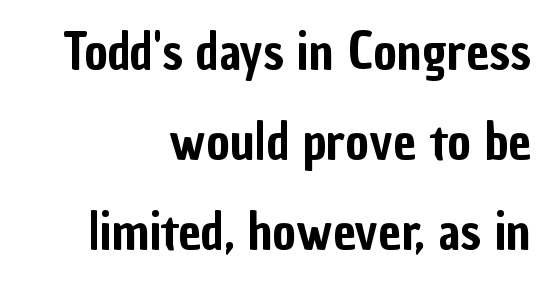
{"serif": "no", "italic": "no", "width": "condensed", "stroke_contrast": "low", "x_height": "medium", "monospaced": "no", "underline": "no", "align": "right", "line_spacing_ratio": 1.76, "letter_spacing": "normal", "letter_spacing_em": 0.0, "glyph_px": 51}
